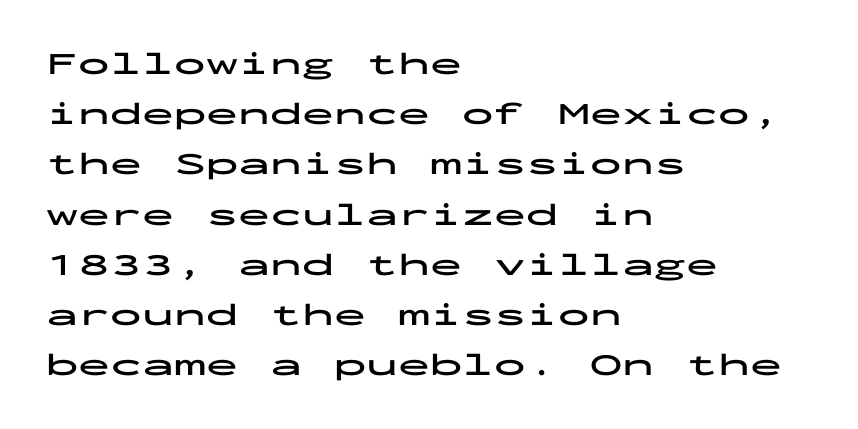
The typesetter chose a ragged-right arrangement here. Characters remain perfectly vertical along every line. The rendering keeps characters at their native spacing. Normally led — the rows are evenly, conventionally spaced. As a designer I'd log this as weight 700, bold.
